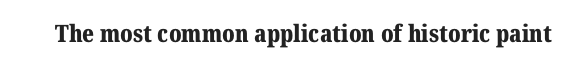
The image shows 24 px bold type, upright; set normal letter spacing, not underlined.
